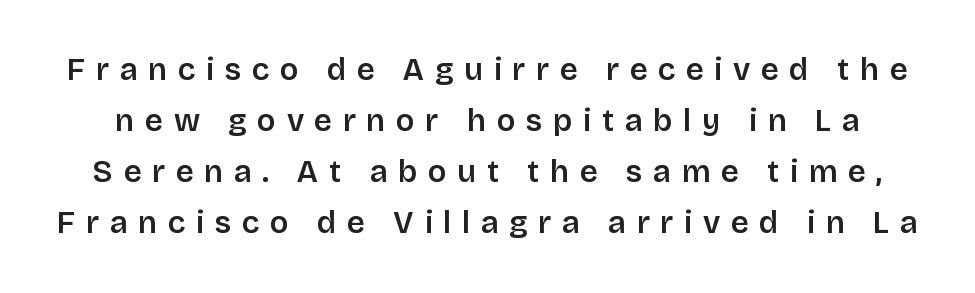
Q: Is the text bold? A: Semi-bold.
Q: Is the text italic (slanted)? A: No, it is upright.
Q: Is the typeface a serif or a sans-serif typeface? A: Sans-serif.
Q: Is the text underlined? A: No.
Q: Is the spacing between letters normal or unusually wide? A: Unusually wide.
Q: Is the spacing between lines tight, normal or loose? A: Normal.
Q: Width (condensed, normal, or wide)? A: Normal.
Q: Stroke contrast? A: Low.
Q: x-height? A: Large.
Q: Monospaced? A: No.
